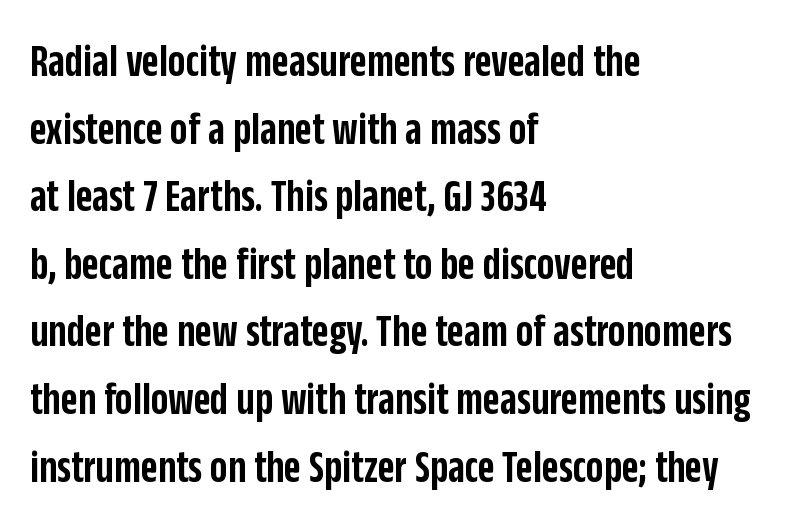
Q: Is the text bold? A: Semi-bold.
Q: Is the text italic (slanted)? A: No, it is upright.
Q: Is the typeface a serif or a sans-serif typeface? A: Sans-serif.
Q: Is the text underlined? A: No.
Q: How is the paragraph aligned? A: Left-aligned.
Q: Is the spacing between letters normal or unusually wide? A: Normal.
Q: Is the spacing between lines tight, normal or loose? A: Normal.
Q: Width (condensed, normal, or wide)? A: Condensed.
Q: Stroke contrast? A: Low.
Q: x-height? A: Large.
Q: Monospaced? A: No.
